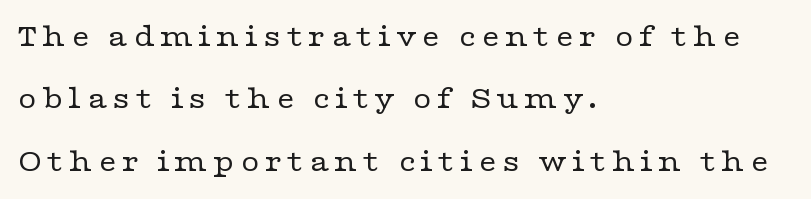
Q: Is the text bold? A: No.
Q: Is the text italic (slanted)? A: No, it is upright.
Q: Is the typeface a serif or a sans-serif typeface? A: Serif.
Q: Is the text underlined? A: No.
Q: How is the paragraph aligned? A: Left-aligned.
Q: Is the spacing between lines tight, normal or loose? A: Loose.
Q: Width (condensed, normal, or wide)? A: Wide.
Q: Stroke contrast? A: Low.
Q: x-height? A: Medium.
Q: Monospaced? A: No.
